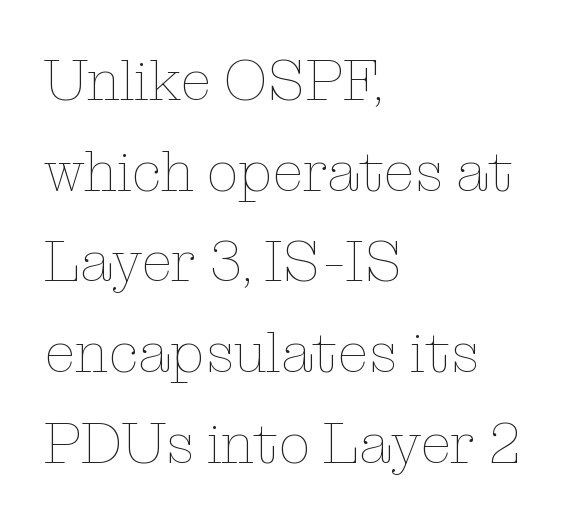
The image shows 57 px thin type, upright; set left-aligned, normal line spacing (1.59x), normal letter spacing, not underlined; low stroke contrast and a medium x-height.
